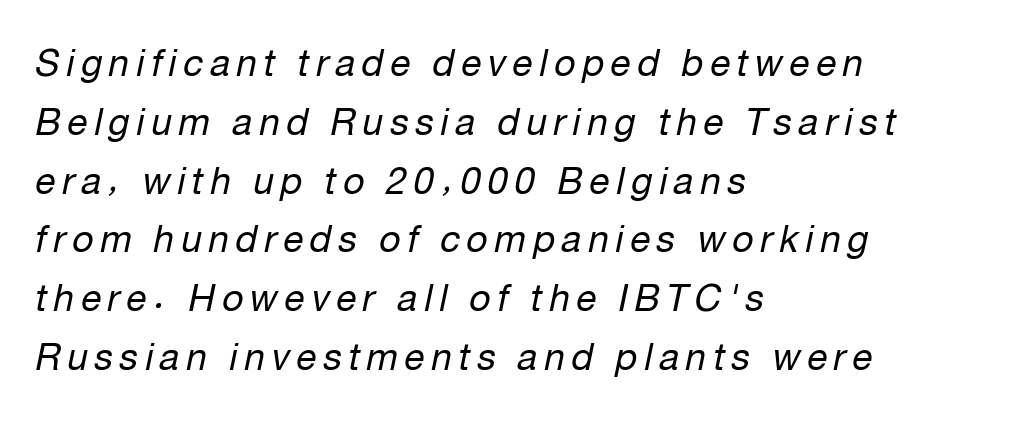
Q: Is the text bold? A: No.
Q: Is the text italic (slanted)? A: Yes, it leans right by about 12 degrees.
Q: Is the text underlined? A: No.
Q: How is the paragraph aligned? A: Left-aligned.
Q: Is the spacing between lines tight, normal or loose? A: Normal.
Q: Width (condensed, normal, or wide)? A: Normal.
Q: Stroke contrast? A: Low.
Q: x-height? A: Medium.
Q: Monospaced? A: No.
